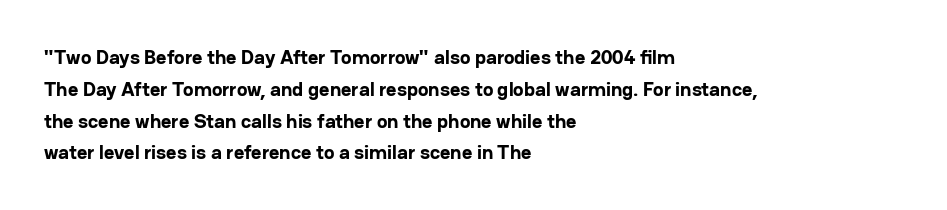
Upright lettering throughout. The foot of each line stays bare and open. Line spacing here is normal. The letters sit at their default tracking, neither squeezed nor spread. The setting favours the left margin, as ordinary paragraphs usually do. These words are printed bold, with thick strokes throughout.
